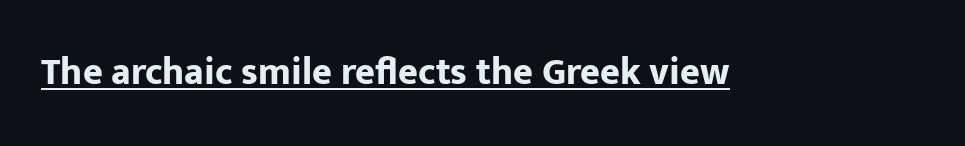
The image shows 38 px bold sans-serif type, upright; set normal letter spacing, underlined; low stroke contrast and a medium x-height.
